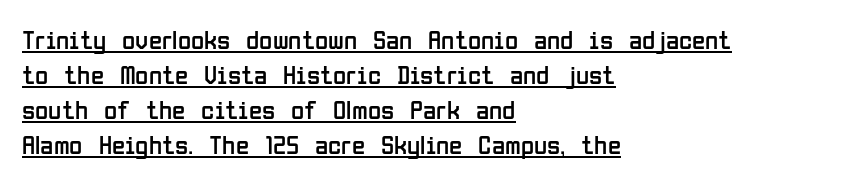
{"italic": "no", "bold": "no", "underline": "yes", "align": "left", "line_spacing": "normal", "line_spacing_ratio": 1.3, "letter_spacing": "normal", "letter_spacing_em": 0.0, "glyph_px": 27}
